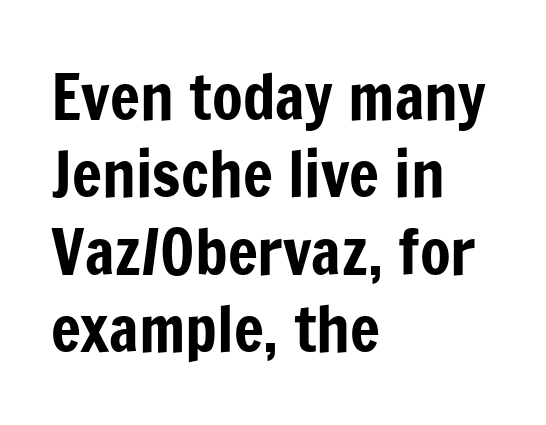
The image shows 63 px condensed sans-serif type, upright; set left-aligned, line spacing 1.23x, normal letter spacing, not underlined; low stroke contrast and a medium x-height.
